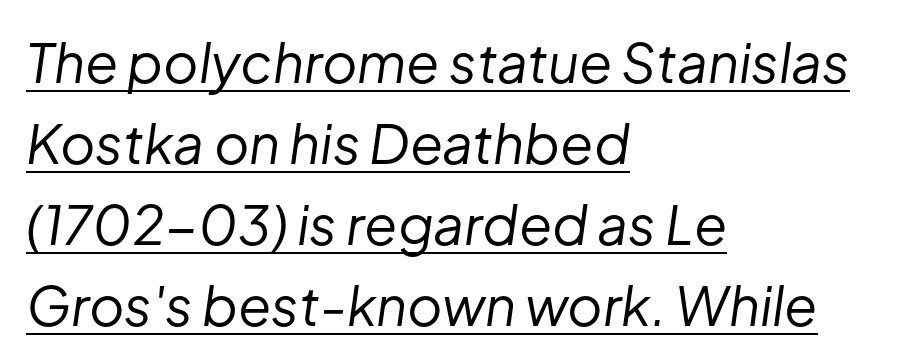
Q: Is the text bold? A: No.
Q: Is the text italic (slanted)? A: Yes, it leans right by about 8 degrees.
Q: Is the text underlined? A: Yes.
Q: How is the paragraph aligned? A: Left-aligned.
Q: Is the spacing between letters normal or unusually wide? A: Normal.
Q: Is the spacing between lines tight, normal or loose? A: Normal.
Q: Width (condensed, normal, or wide)? A: Normal.
Q: Stroke contrast? A: Low.
Q: x-height? A: Medium.
Q: Monospaced? A: No.
